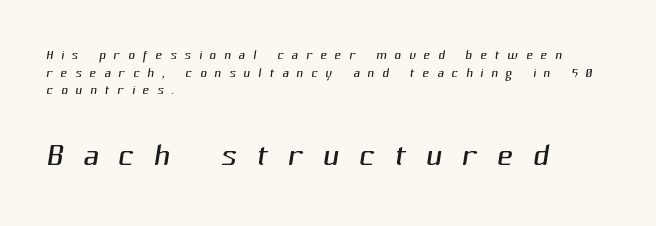
Stroke terminals: plain, sans-serif. Vertical spacing — tight. Type without underlining. Stroke mass is kept to a normal reading level or below. Each word looks stretched out because of the extra space between its letters. Each letter keeps its own natural width here, so spacing adapts to shape.
